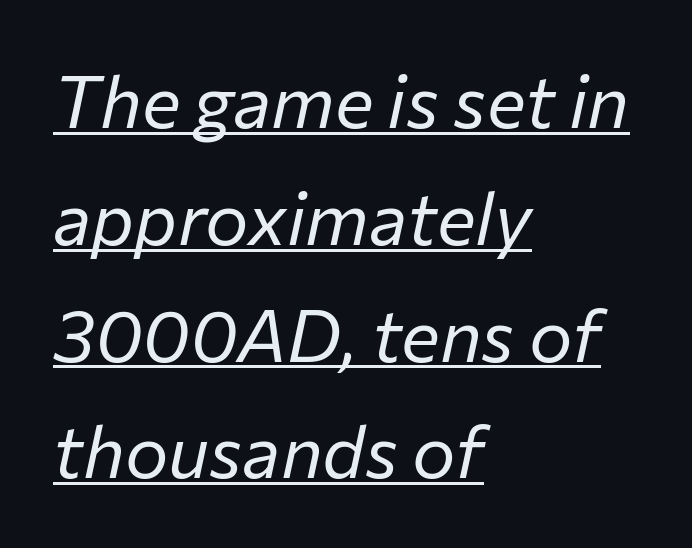
{"italic": "yes", "lean": "right", "slant_degrees": 12, "bold": "no", "weight": "regular", "width": "normal", "stroke_contrast": "low", "x_height": "medium", "monospaced": "no", "underline": "yes", "align": "left", "line_spacing": "normal", "line_spacing_ratio": 1.6, "letter_spacing": "normal", "letter_spacing_em": 0.0, "glyph_px": 73}
